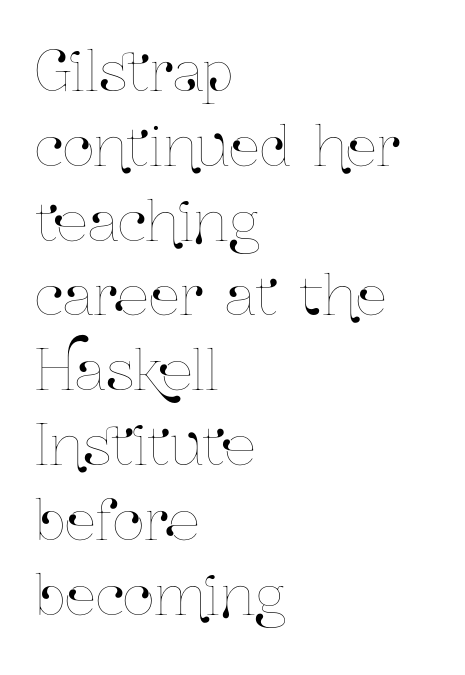
Each row of text sits above clean, open space. A classic flush-left, rag-right setting is used for this passage. This sample has the flowing, uneven cadence of proportional lettering. When letters stand straight like this, we call the style roman or upright. Notice how descenders clear the ascenders below comfortably — that's standard leading.
